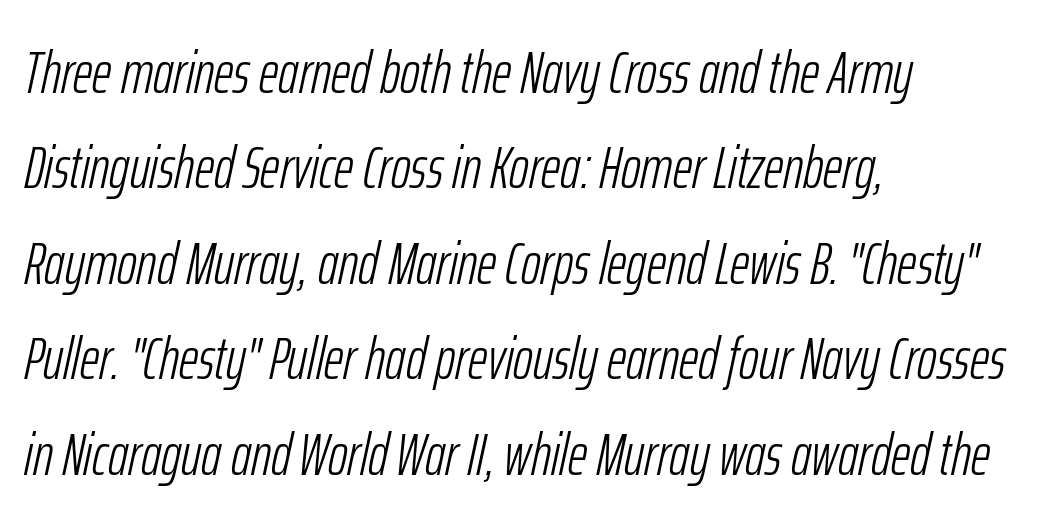
Q: Is the text bold? A: No.
Q: Is the text italic (slanted)? A: Yes, it leans right by about 12 degrees.
Q: Is the text underlined? A: No.
Q: How is the paragraph aligned? A: Left-aligned.
Q: Is the spacing between letters normal or unusually wide? A: Normal.
Q: Is the spacing between lines tight, normal or loose? A: Normal.
Q: Width (condensed, normal, or wide)? A: Condensed.
Q: Stroke contrast? A: Low.
Q: x-height? A: Medium.
Q: Monospaced? A: No.
